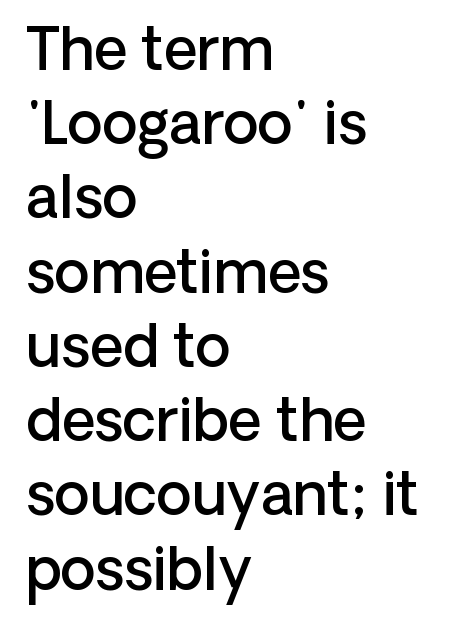
{"serif": "no", "italic": "no", "bold": "semi", "weight": "semibold", "width": "normal", "stroke_contrast": "low", "x_height": "medium", "monospaced": "no", "underline": "no", "align": "left", "line_spacing": "normal", "line_spacing_ratio": 1.28, "letter_spacing": "normal", "letter_spacing_em": 0.0, "glyph_px": 58}
